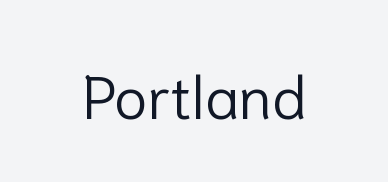
Q: Is the text bold? A: No.
Q: Is the text italic (slanted)? A: No, it is upright.
Q: Is the typeface a serif or a sans-serif typeface? A: Sans-serif.
Q: Is the text underlined? A: No.
Q: Is the spacing between letters normal or unusually wide? A: Normal.
Q: Width (condensed, normal, or wide)? A: Normal.
Q: Stroke contrast? A: Low.
Q: x-height? A: Medium.
Q: Monospaced? A: No.
